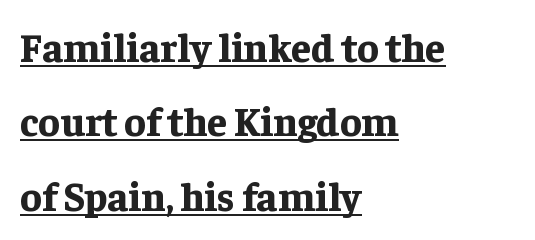
{"serif": "yes", "italic": "no", "bold": "yes", "weight": "bold", "width": "normal", "stroke_contrast": "low", "x_height": "medium", "monospaced": "no", "underline": "yes", "align": "left", "line_spacing_ratio": 1.86, "letter_spacing": "normal", "letter_spacing_em": 0.0, "glyph_px": 40}
